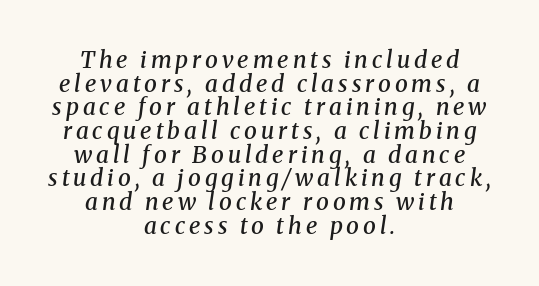
{"italic": "yes", "lean": "right", "slant_degrees": 8, "bold": "semi", "underline": "no", "align": "center", "line_spacing": "tight", "line_spacing_ratio": 1.03, "glyph_px": 23}
